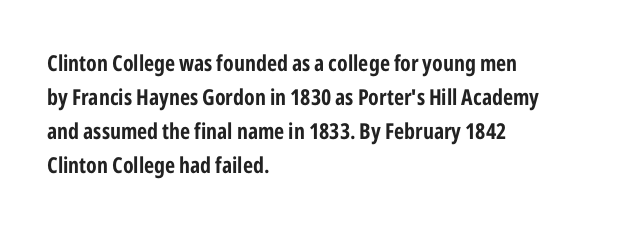
The image shows 22 px bold type, upright; set left-aligned, normal line spacing (1.54x), normal letter spacing, not underlined.
